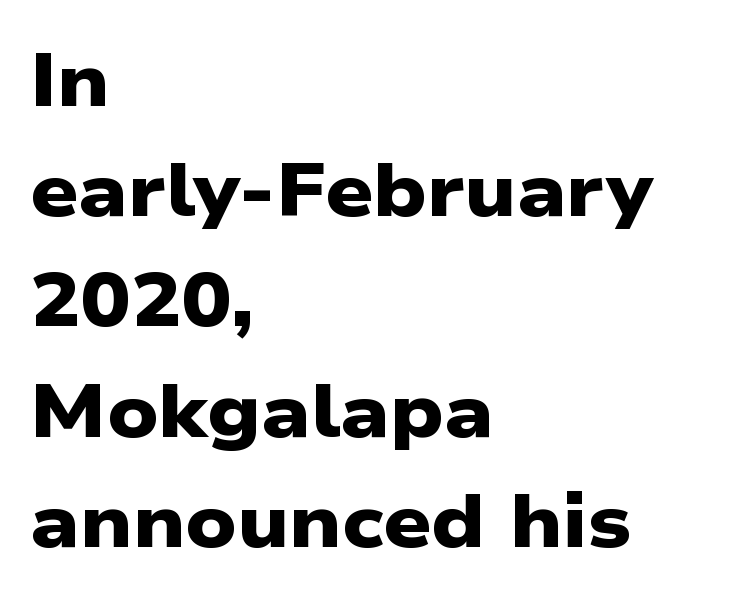
A bare baseline throughout the passage. If you measured baseline to baseline, you'd find a middling distance. The font family rendered here belongs to the sans-serif group. Letter spacing: default. Here the designer chose a conventional face with non-uniform glyph widths.
